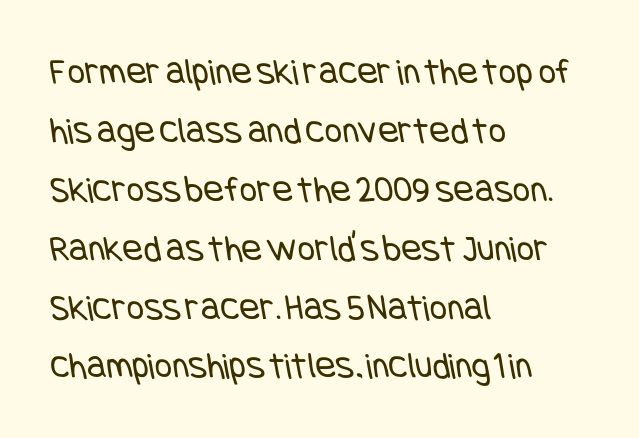
{"serif": "no", "bold": "no", "weight": "regular", "width": "condensed", "stroke_contrast": "low", "x_height": "large", "underline": "no", "align": "left", "line_spacing": "normal", "line_spacing_ratio": 1.55, "letter_spacing": "normal", "letter_spacing_em": 0.0, "glyph_px": 38}
